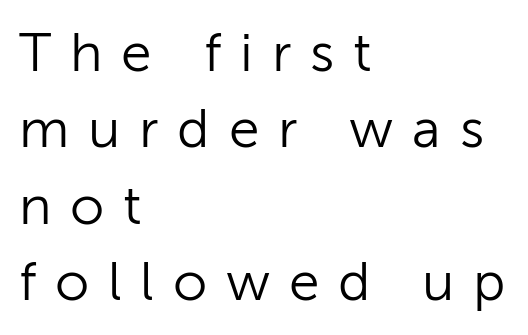
Type style note: lacks serifs. Is this a fixed-width face? No — the glyphs have proportional, varying widths. The space between consecutive lines is moderate. Horizontal alignment here is leftward, the default for most running prose.
